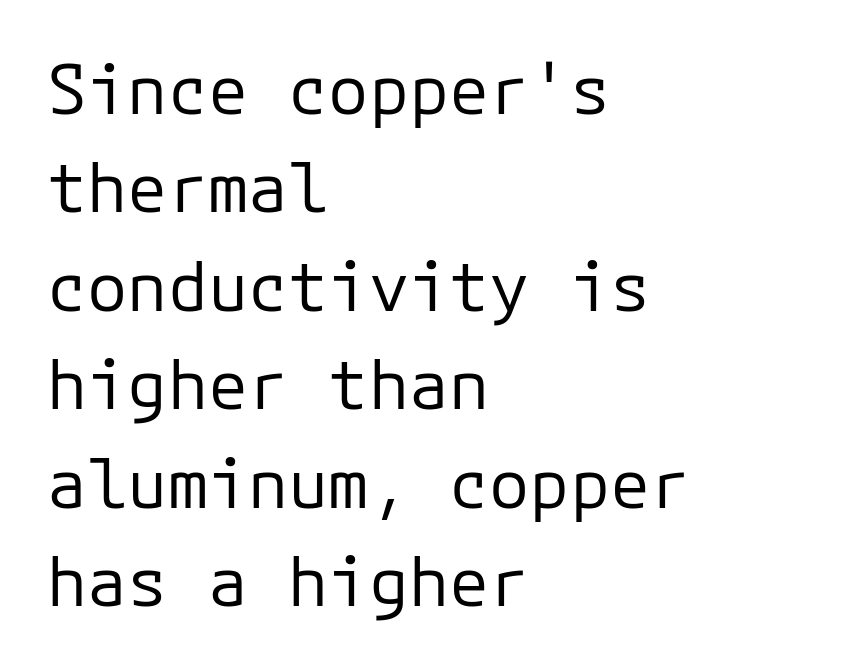
{"serif": "no", "italic": "no", "bold": "no", "weight": "regular", "width": "normal", "stroke_contrast": "low", "x_height": "medium", "monospaced": "yes", "underline": "no", "align": "left", "line_spacing": "normal", "line_spacing_ratio": 1.47, "letter_spacing": "normal", "letter_spacing_em": 0.0, "glyph_px": 67}
